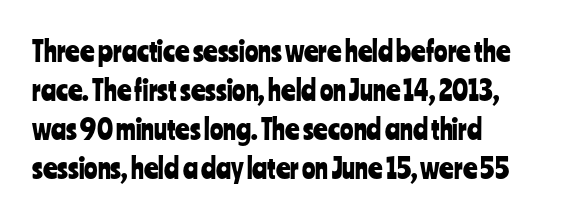
Q: Is the text italic (slanted)? A: No, it is upright.
Q: Is the typeface a serif or a sans-serif typeface? A: Sans-serif.
Q: Is the text underlined? A: No.
Q: How is the paragraph aligned? A: Left-aligned.
Q: Is the spacing between letters normal or unusually wide? A: Normal.
Q: Is the spacing between lines tight, normal or loose? A: Normal.
Q: Width (condensed, normal, or wide)? A: Condensed.
Q: Stroke contrast? A: Low.
Q: x-height? A: Medium.
Q: Monospaced? A: No.
